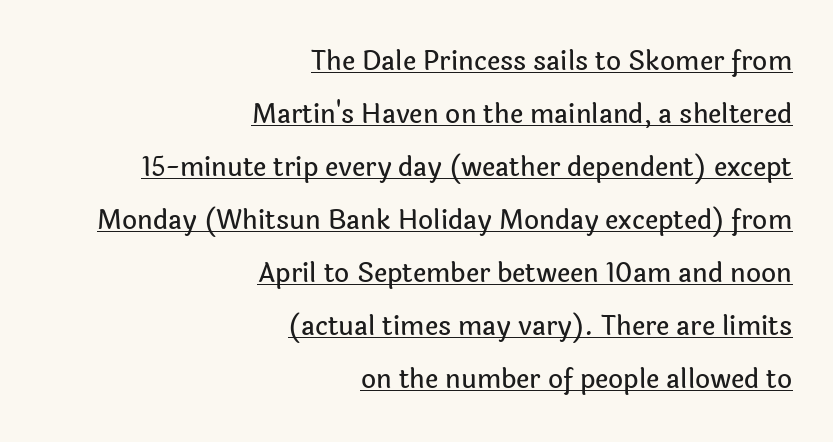
The image shows 26 px text type, upright; set right-aligned, loose line spacing (2.04x), normal letter spacing, underlined.
